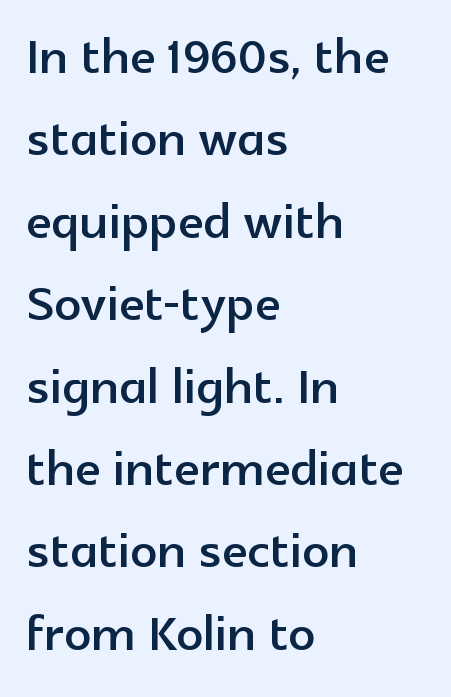
The image shows 67 px sans-serif type, upright; set left-aligned, line spacing 1.23x, normal letter spacing, not underlined; a medium x-height.
